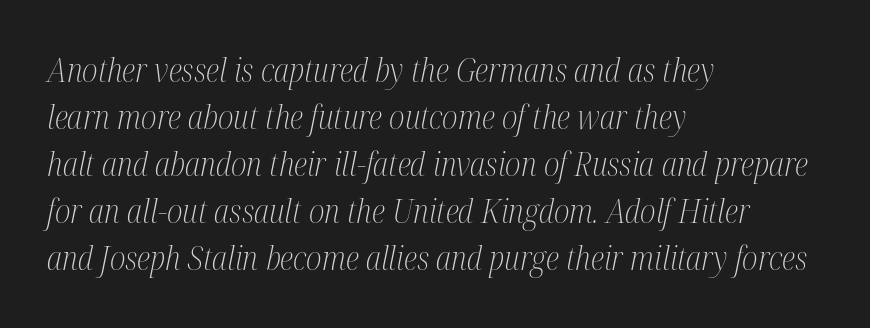
Do the characters align in a grid? No, the font is proportional. Leading: standard. Is the letter spacing exaggerated? No — it looks like the ordinary default. The setting favours the left margin, as ordinary paragraphs usually do. The type family on display is of the serif kind. The lettering tilts uniformly, giving the passage an italic look.
